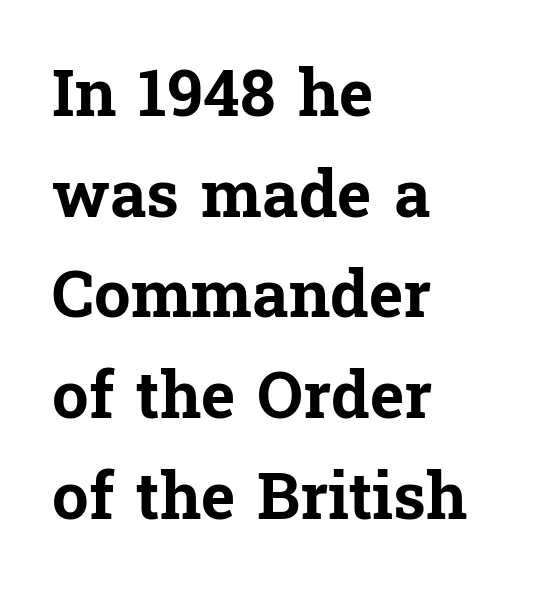
Q: Is the text bold? A: Yes.
Q: Is the text italic (slanted)? A: No, it is upright.
Q: Is the typeface a serif or a sans-serif typeface? A: Serif.
Q: Is the text underlined? A: No.
Q: How is the paragraph aligned? A: Left-aligned.
Q: Is the spacing between letters normal or unusually wide? A: Normal.
Q: Is the spacing between lines tight, normal or loose? A: Normal.
Q: Width (condensed, normal, or wide)? A: Normal.
Q: Stroke contrast? A: Low.
Q: x-height? A: Medium.
Q: Monospaced? A: No.
